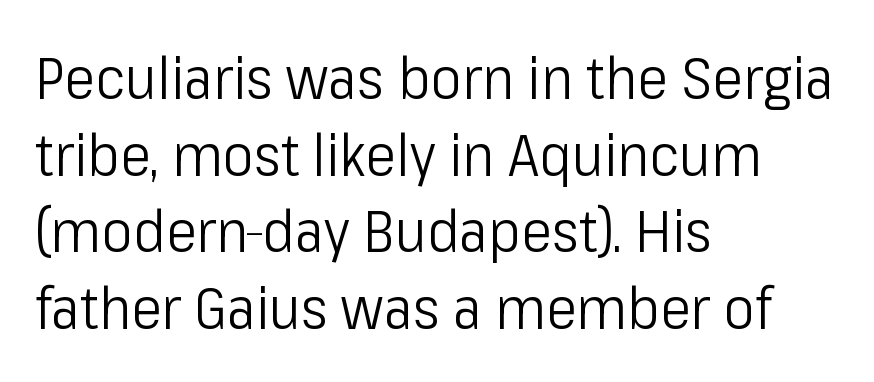
Q: Is the text bold? A: No.
Q: Is the text italic (slanted)? A: No, it is upright.
Q: Is the typeface a serif or a sans-serif typeface? A: Sans-serif.
Q: Is the text underlined? A: No.
Q: How is the paragraph aligned? A: Left-aligned.
Q: Is the spacing between letters normal or unusually wide? A: Normal.
Q: Is the spacing between lines tight, normal or loose? A: Normal.
Q: Width (condensed, normal, or wide)? A: Condensed.
Q: Stroke contrast? A: Low.
Q: x-height? A: Medium.
Q: Monospaced? A: No.
